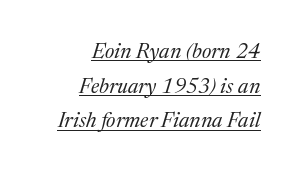
The image shows 21 px text type, italic (leaning right); set right-aligned, normal line spacing (1.65x), normal letter spacing, underlined.
